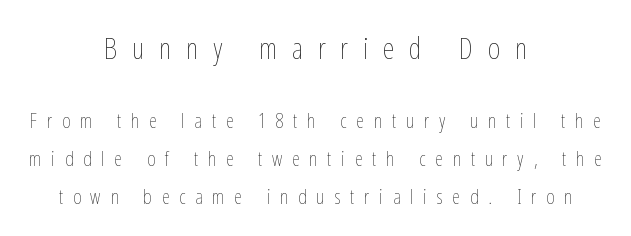
Q: Is the text bold? A: No.
Q: Is the text italic (slanted)? A: No, it is upright.
Q: Is the text underlined? A: No.
Q: How is the paragraph aligned? A: Centered.
Q: Is the spacing between letters normal or unusually wide? A: Unusually wide.
Q: Which block of text is set in a larger size, the first (top) or the second (bottom)? A: The first (top) one.
Q: Width (condensed, normal, or wide)? A: Condensed.
Q: Stroke contrast? A: Low.
Q: x-height? A: Medium.
Q: Monospaced? A: No.
